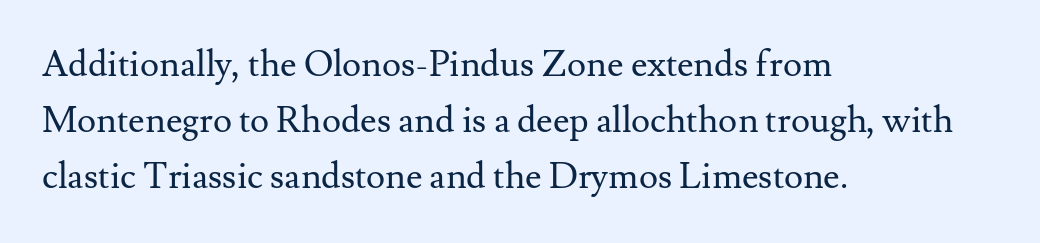
The image shows 36 px regular-weight serif type, upright; set left-aligned, normal line spacing (1.55x), normal letter spacing, not underlined; medium stroke contrast and a small x-height.
